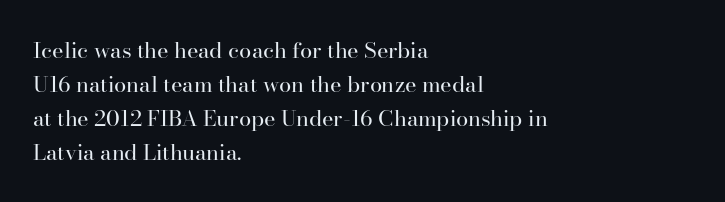
The image shows 22 px text type, upright; set left-aligned, normal line spacing (1.54x), normal letter spacing, not underlined.
